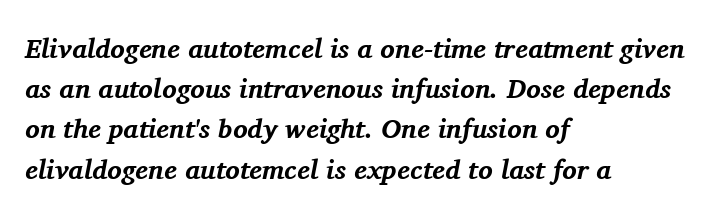
{"italic": "yes", "lean": "right", "slant_degrees": 11, "bold": "yes", "underline": "no", "align": "left", "line_spacing": "normal", "line_spacing_ratio": 1.49, "letter_spacing": "normal", "letter_spacing_em": 0.0, "glyph_px": 27}
